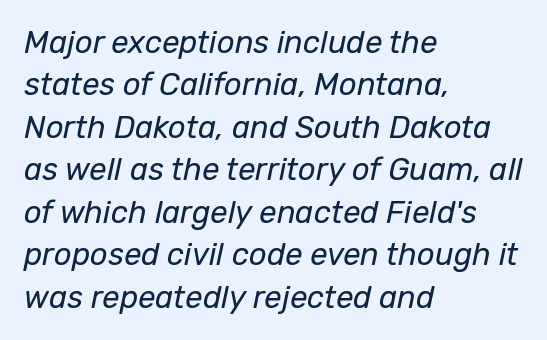
{"italic": "yes", "lean": "right", "slant_degrees": 12, "bold": "no", "weight": "regular", "width": "normal", "stroke_contrast": "low", "x_height": "medium", "monospaced": "no", "underline": "no", "align": "left", "line_spacing": "normal", "line_spacing_ratio": 1.37, "letter_spacing": "normal", "letter_spacing_em": 0.0, "glyph_px": 31}
